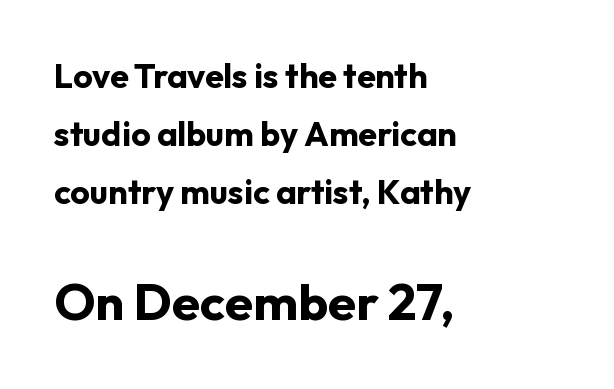
{"serif": "no", "italic": "no", "bold": "yes", "weight": "bold", "width": "normal", "stroke_contrast": "low", "x_height": "medium", "monospaced": "no", "underline": "no", "align": "left", "line_spacing_ratio": 1.71, "letter_spacing": "normal", "letter_spacing_em": 0.0, "larger_block": "second", "size_ratio": 1.5, "glyph_px": 51}
